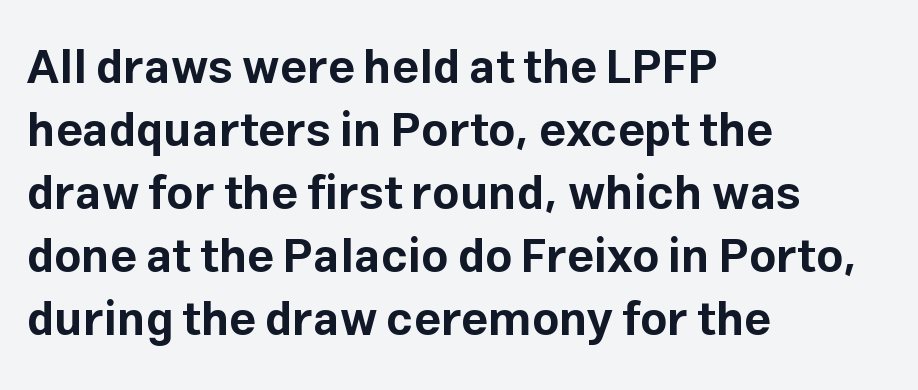
The image shows 47 px bold sans-serif type, upright; set left-aligned, normal line spacing (1.34x), normal letter spacing, not underlined; low stroke contrast and a medium x-height.
